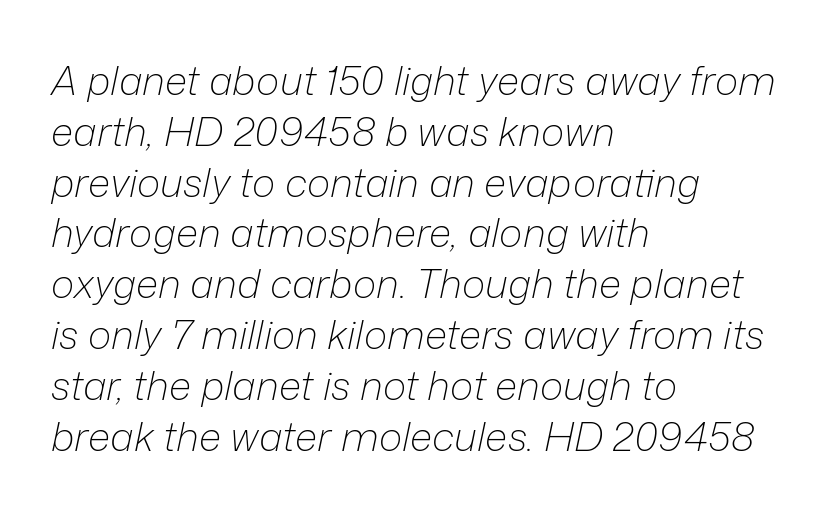
Q: Is the text bold? A: No.
Q: Is the text italic (slanted)? A: Yes, it leans right by about 12 degrees.
Q: Is the text underlined? A: No.
Q: How is the paragraph aligned? A: Left-aligned.
Q: Is the spacing between letters normal or unusually wide? A: Normal.
Q: Is the spacing between lines tight, normal or loose? A: Normal.
Q: Width (condensed, normal, or wide)? A: Normal.
Q: Stroke contrast? A: Low.
Q: x-height? A: Medium.
Q: Monospaced? A: No.
